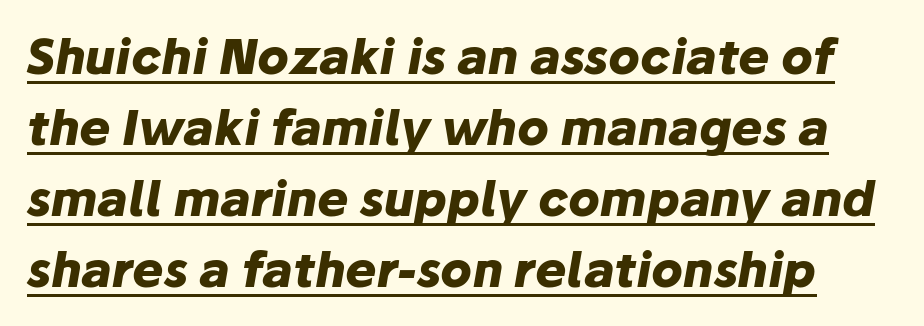
Q: Is the text bold? A: Yes.
Q: Is the text italic (slanted)? A: Yes, it leans right by about 10 degrees.
Q: Is the text underlined? A: Yes.
Q: Is the spacing between letters normal or unusually wide? A: Normal.
Q: Is the spacing between lines tight, normal or loose? A: Normal.
Q: Width (condensed, normal, or wide)? A: Normal.
Q: Stroke contrast? A: Low.
Q: x-height? A: Medium.
Q: Monospaced? A: No.
